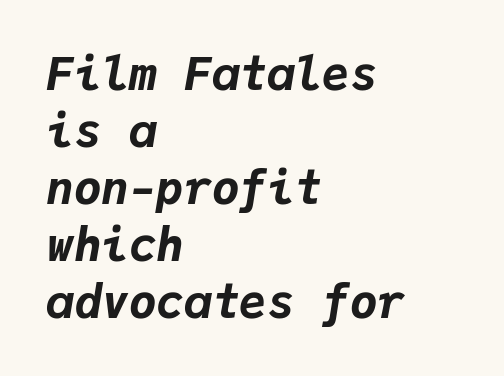
Descender tails drop into unmarked territory. A full-strength bold gives these letters their thick strokes. You could count columns in this text — the font is strictly monospaced. Which margin do the lines hug? The left one — the right edge is uneven. Letter spacing: default.
